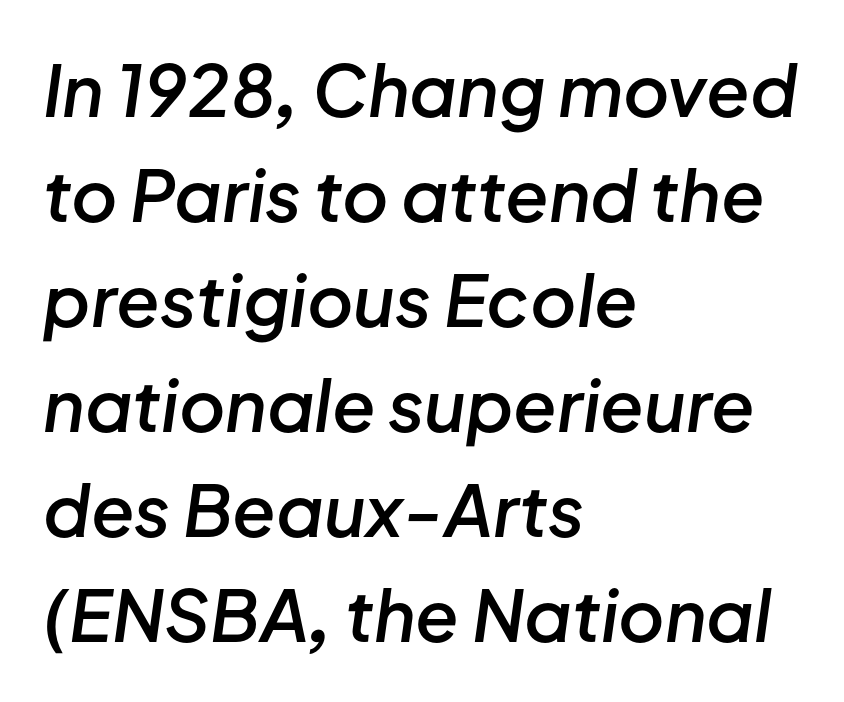
{"italic": "yes", "lean": "right", "slant_degrees": 8, "bold": "semi", "weight": "semibold", "width": "normal", "stroke_contrast": "low", "x_height": "medium", "monospaced": "no", "underline": "no", "align": "left", "line_spacing": "normal", "line_spacing_ratio": 1.48, "letter_spacing": "normal", "letter_spacing_em": 0.0, "glyph_px": 71}
